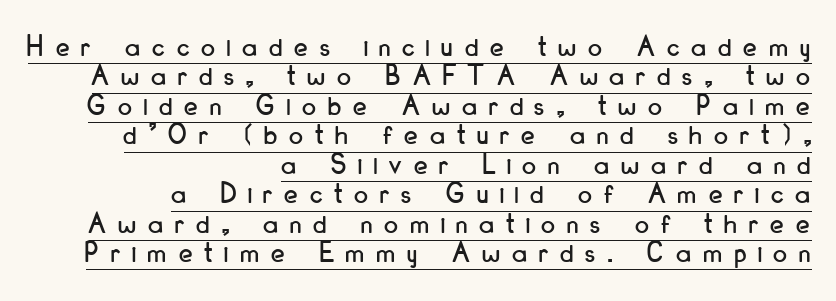
{"serif": "no", "italic": "no", "width": "condensed", "stroke_contrast": "low", "x_height": "small", "monospaced": "no", "underline": "yes", "align": "right", "line_spacing": "tight", "line_spacing_ratio": 0.95, "letter_spacing": "wide", "letter_spacing_em": 0.38, "glyph_px": 31}
